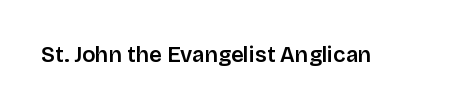
The image shows 22 px text type, upright; set normal letter spacing, not underlined.
